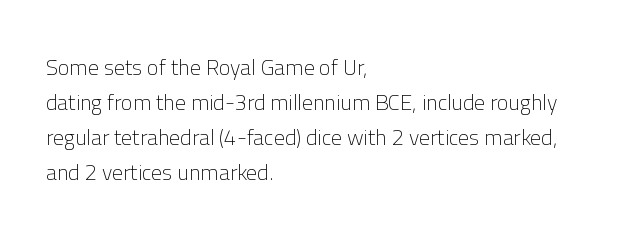
{"italic": "no", "bold": "no", "underline": "no", "align": "left", "line_spacing": "normal", "line_spacing_ratio": 1.59, "letter_spacing": "normal", "letter_spacing_em": 0.0, "glyph_px": 22}
